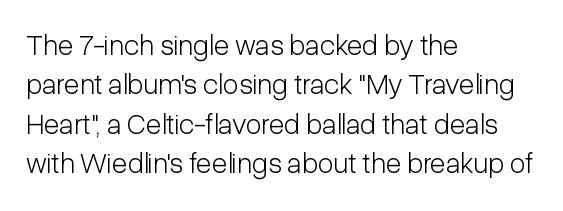
Q: Is the text bold? A: No.
Q: Is the text italic (slanted)? A: No, it is upright.
Q: Is the typeface a serif or a sans-serif typeface? A: Sans-serif.
Q: Is the text underlined? A: No.
Q: How is the paragraph aligned? A: Left-aligned.
Q: Is the spacing between letters normal or unusually wide? A: Normal.
Q: Is the spacing between lines tight, normal or loose? A: Normal.
Q: Width (condensed, normal, or wide)? A: Condensed.
Q: Stroke contrast? A: Low.
Q: x-height? A: Medium.
Q: Monospaced? A: No.
